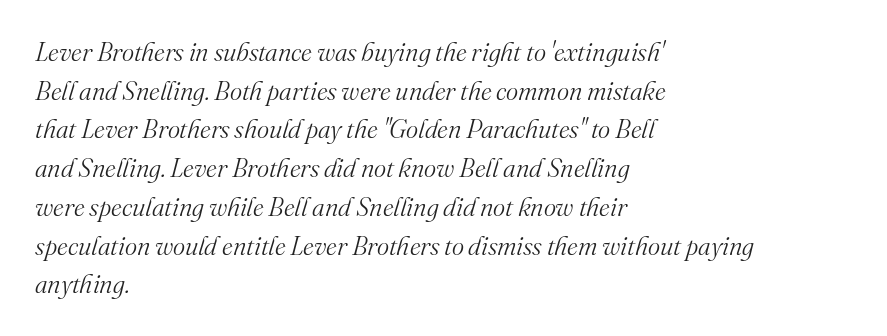
The image shows 26 px text type, italic (leaning right); set left-aligned, normal line spacing (1.49x), normal letter spacing, not underlined.
